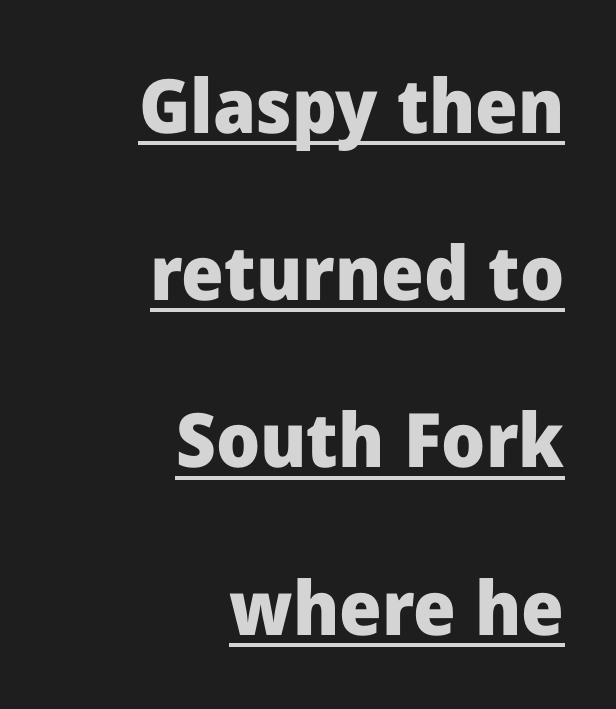
{"serif": "no", "italic": "no", "bold": "yes", "weight": "heavy", "width": "normal", "stroke_contrast": "low", "x_height": "medium", "monospaced": "no", "underline": "yes", "align": "right", "line_spacing": "loose", "line_spacing_ratio": 2.23, "letter_spacing": "normal", "letter_spacing_em": 0.0, "glyph_px": 75}
